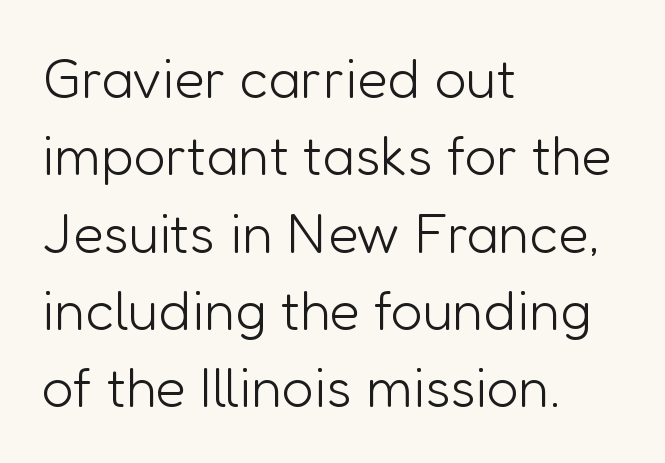
Where is the straight margin? On the left. The axis of the letterforms is exactly vertical. Is the stroke heavy? The answer is a plain regular-or-lighter. Underlining? Definitely not there.
